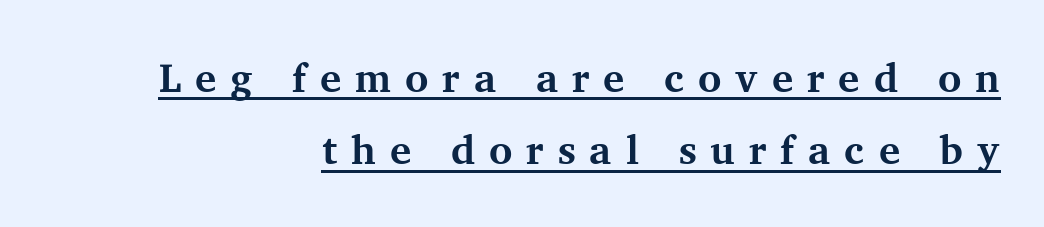
{"serif": "yes", "italic": "no", "bold": "yes", "weight": "bold", "width": "normal", "stroke_contrast": "medium", "x_height": "medium", "monospaced": "no", "underline": "yes", "align": "right", "line_spacing_ratio": 1.81, "letter_spacing": "wide", "letter_spacing_em": 0.35, "glyph_px": 40}
